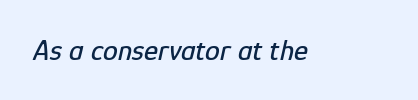
{"italic": "yes", "lean": "right", "slant_degrees": 12, "width": "condensed", "stroke_contrast": "low", "x_height": "medium", "monospaced": "no", "underline": "no", "letter_spacing": "normal", "letter_spacing_em": 0.0, "glyph_px": 30}
